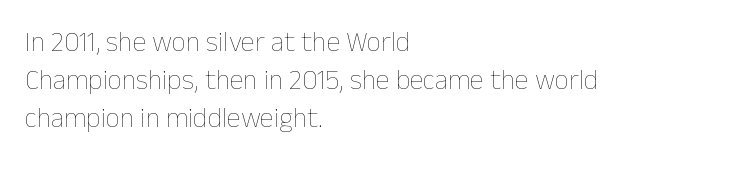
{"italic": "no", "bold": "no", "weight": "thin", "width": "normal", "stroke_contrast": "low", "x_height": "medium", "monospaced": "no", "underline": "no", "align": "left", "line_spacing": "normal", "line_spacing_ratio": 1.36, "letter_spacing": "normal", "letter_spacing_em": 0.0, "glyph_px": 28}
